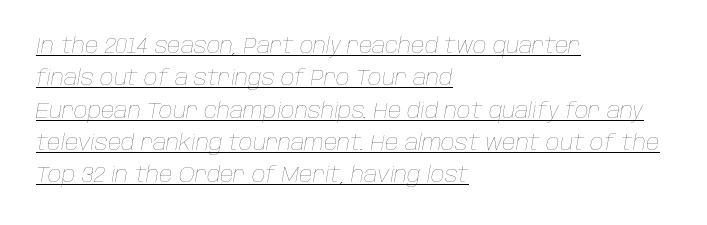
The image shows 21 px text type, italic (leaning right); set left-aligned, normal line spacing (1.54x), normal letter spacing, underlined.
